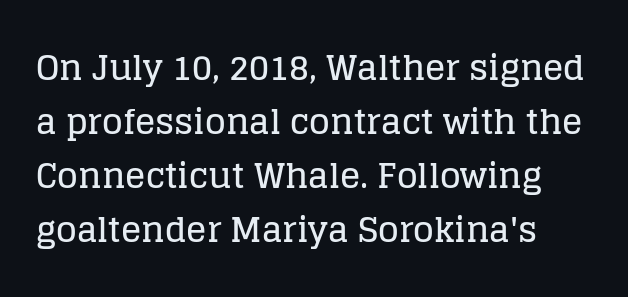
{"serif": "yes", "italic": "no", "width": "normal", "stroke_contrast": "low", "x_height": "large", "monospaced": "no", "underline": "no", "line_spacing": "normal", "line_spacing_ratio": 1.59, "letter_spacing": "normal", "letter_spacing_em": 0.0, "glyph_px": 34}
